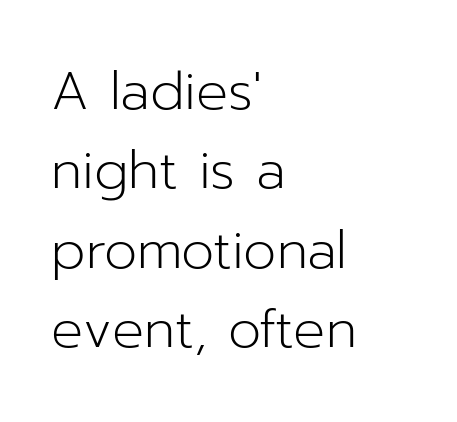
Q: Is the text bold? A: No.
Q: Is the text italic (slanted)? A: No, it is upright.
Q: Is the typeface a serif or a sans-serif typeface? A: Sans-serif.
Q: Is the text underlined? A: No.
Q: How is the paragraph aligned? A: Left-aligned.
Q: Is the spacing between letters normal or unusually wide? A: Normal.
Q: Is the spacing between lines tight, normal or loose? A: Normal.
Q: Width (condensed, normal, or wide)? A: Normal.
Q: Stroke contrast? A: Low.
Q: x-height? A: Medium.
Q: Monospaced? A: No.
